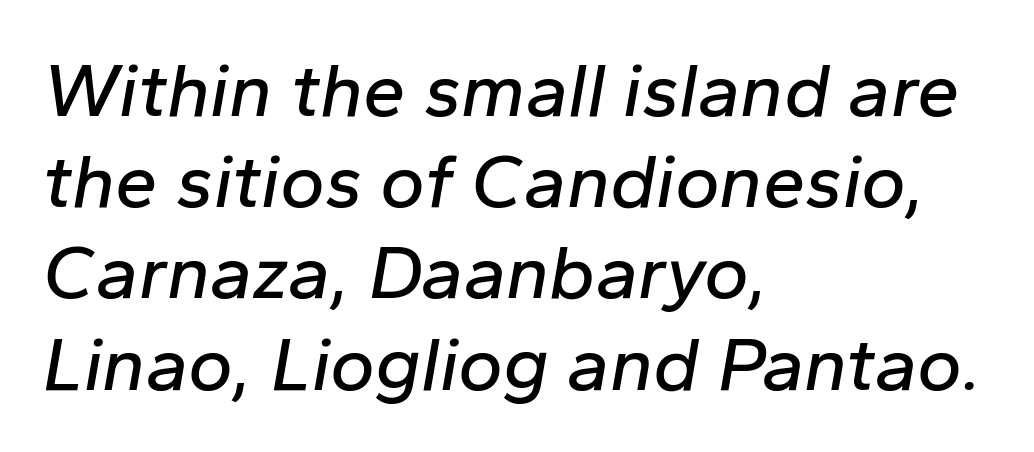
Q: Is the text italic (slanted)? A: Yes, it leans right by about 10 degrees.
Q: Is the text underlined? A: No.
Q: How is the paragraph aligned? A: Left-aligned.
Q: Is the spacing between letters normal or unusually wide? A: Normal.
Q: Width (condensed, normal, or wide)? A: Normal.
Q: Stroke contrast? A: Low.
Q: x-height? A: Medium.
Q: Monospaced? A: No.
